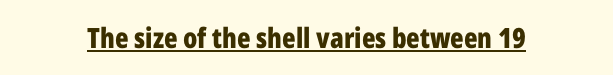
The rendering shows plain stroke endings on the letterforms — a sans-serif design. How heavy is the stroke? Heavy — this is a bold. These lines were composed using upright roman letters. Is this a fixed-width face? No — the glyphs have proportional, varying widths. How are the letters spaced? Ordinarily, with no added tracking.
